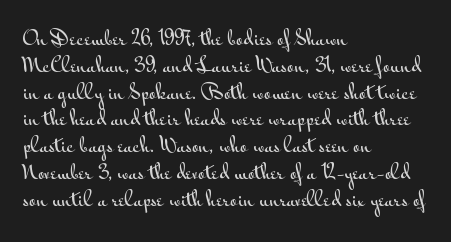
{"underline": "no", "align": "left", "line_spacing": "normal", "line_spacing_ratio": 1.34, "letter_spacing": "normal", "letter_spacing_em": 0.0, "glyph_px": 20}
